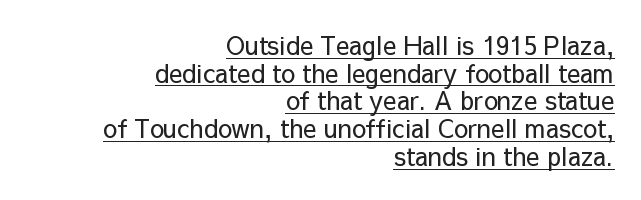
{"italic": "no", "bold": "no", "underline": "yes", "align": "right", "line_spacing": "tight", "line_spacing_ratio": 1.11, "letter_spacing": "normal", "letter_spacing_em": 0.0, "glyph_px": 25}
